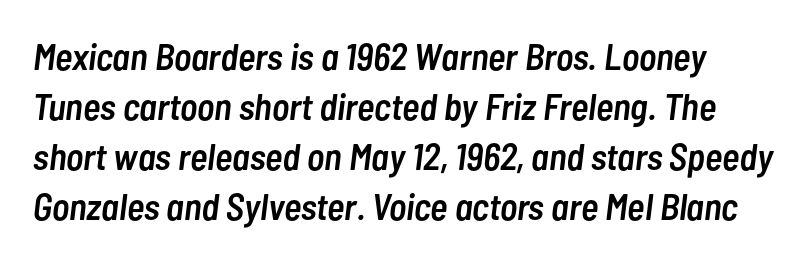
The image shows 37 px semibold, condensed type, italic (leaning right); set normal line spacing (1.35x), normal letter spacing, not underlined; low stroke contrast and a medium x-height.
